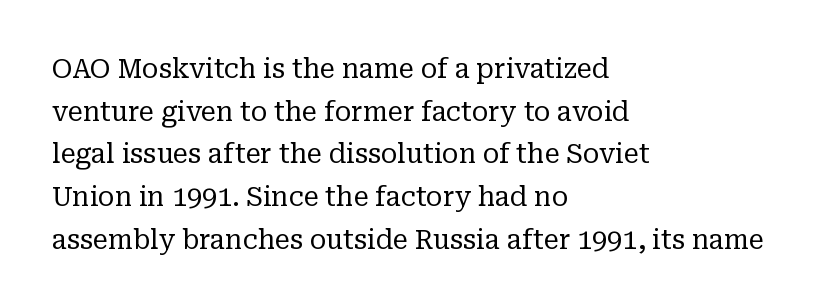
{"italic": "no", "bold": "no", "underline": "no", "align": "left", "line_spacing": "normal", "line_spacing_ratio": 1.58, "letter_spacing": "normal", "letter_spacing_em": 0.0, "glyph_px": 27}
